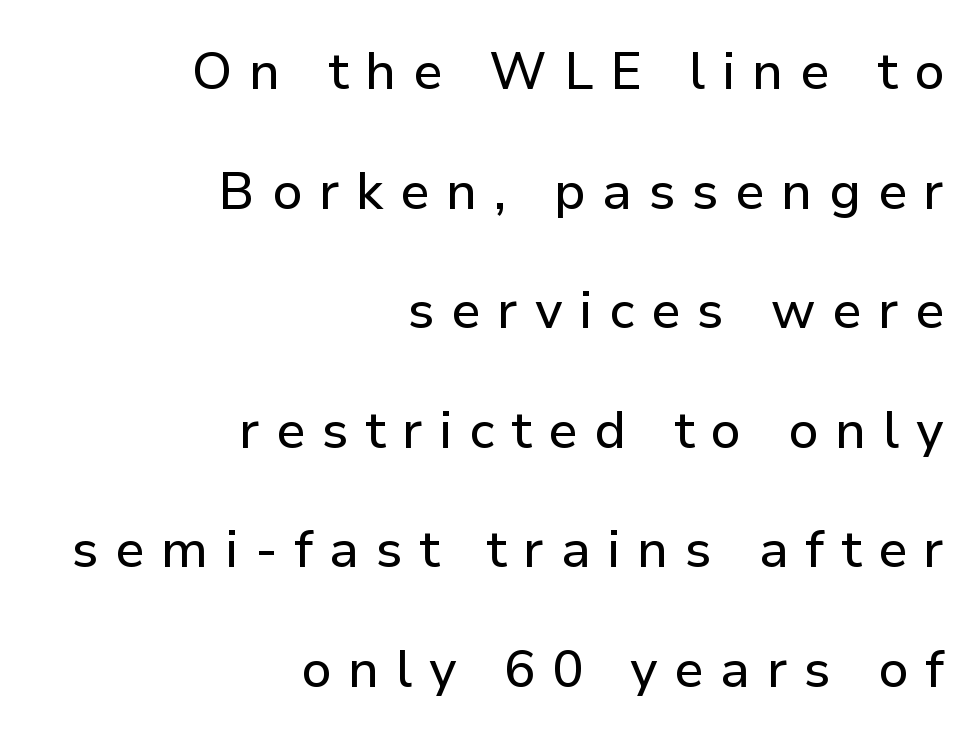
{"serif": "no", "italic": "no", "width": "normal", "stroke_contrast": "low", "x_height": "medium", "monospaced": "no", "underline": "no", "align": "right", "line_spacing": "loose", "line_spacing_ratio": 2.3, "letter_spacing": "wide", "letter_spacing_em": 0.32, "glyph_px": 52}
